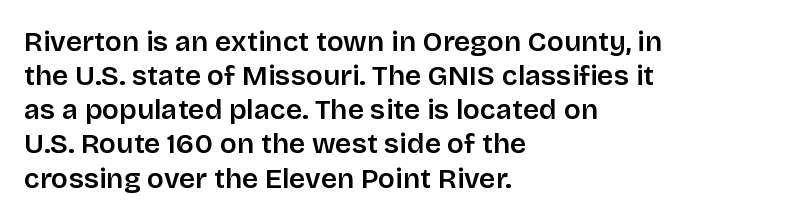
Q: Is the text bold? A: Semi-bold.
Q: Is the text italic (slanted)? A: No, it is upright.
Q: Is the typeface a serif or a sans-serif typeface? A: Sans-serif.
Q: Is the text underlined? A: No.
Q: How is the paragraph aligned? A: Left-aligned.
Q: Is the spacing between letters normal or unusually wide? A: Normal.
Q: Width (condensed, normal, or wide)? A: Normal.
Q: Stroke contrast? A: Low.
Q: x-height? A: Large.
Q: Monospaced? A: No.
